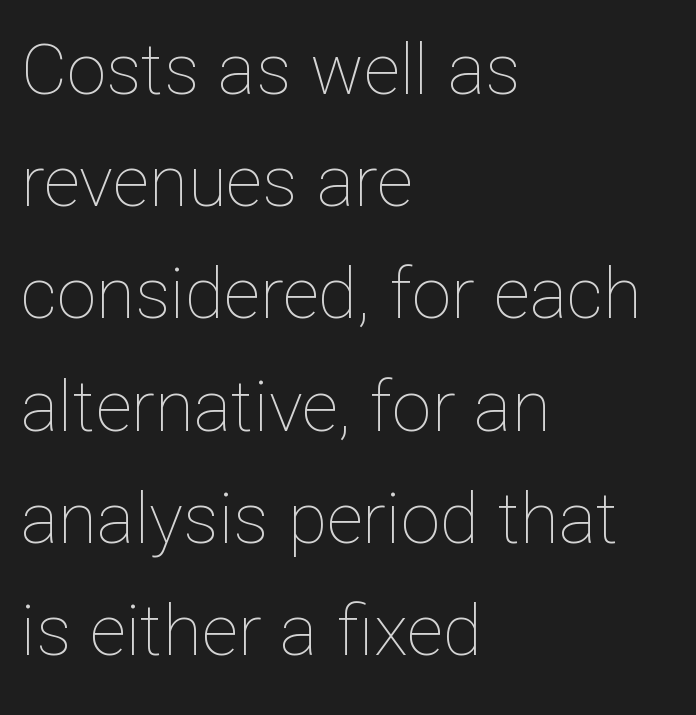
{"italic": "no", "bold": "no", "weight": "thin", "width": "normal", "stroke_contrast": "low", "x_height": "medium", "monospaced": "no", "underline": "no", "align": "left", "line_spacing": "normal", "line_spacing_ratio": 1.58, "letter_spacing": "normal", "letter_spacing_em": 0.0, "glyph_px": 71}
